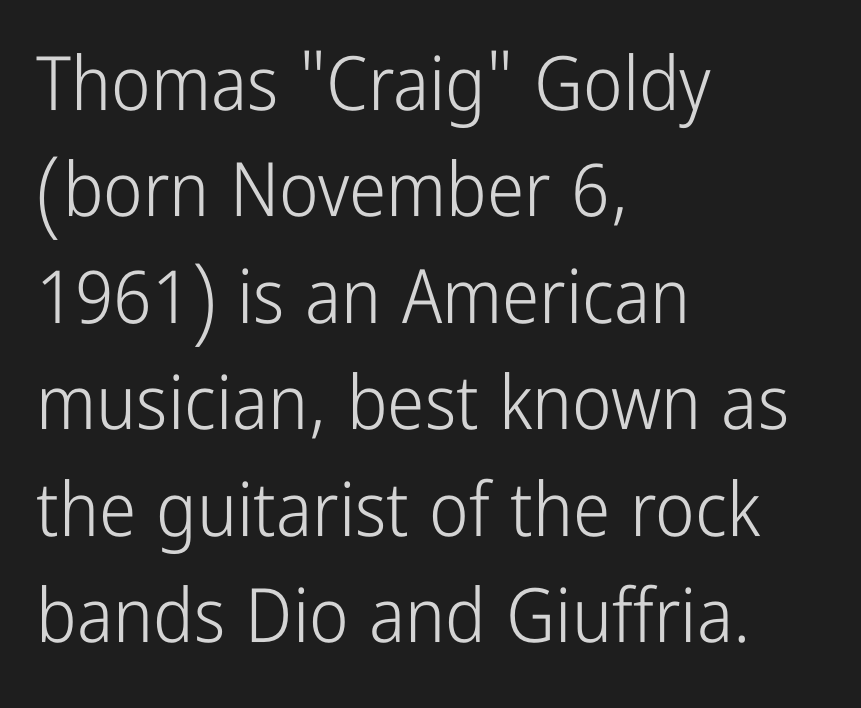
The image shows 75 px light, condensed sans-serif type, upright; set left-aligned, normal line spacing (1.42x), normal letter spacing, not underlined; low stroke contrast and a medium x-height.
